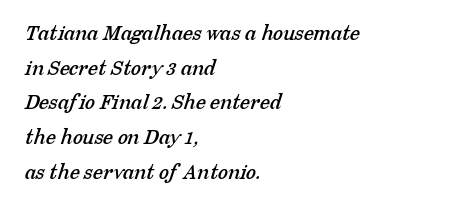
Inter-character spacing is left at the font's built-in metrics. The rendering uses a moderate line-height, typical for paragraphs. Plain, unruled lines of type. The typesetter chose a ragged-right arrangement here.
